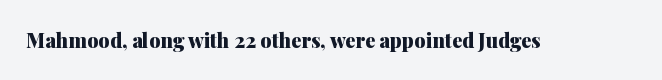
Q: Is the text bold? A: Yes.
Q: Is the text italic (slanted)? A: No, it is upright.
Q: Is the text underlined? A: No.
Q: Is the spacing between letters normal or unusually wide? A: Normal.
